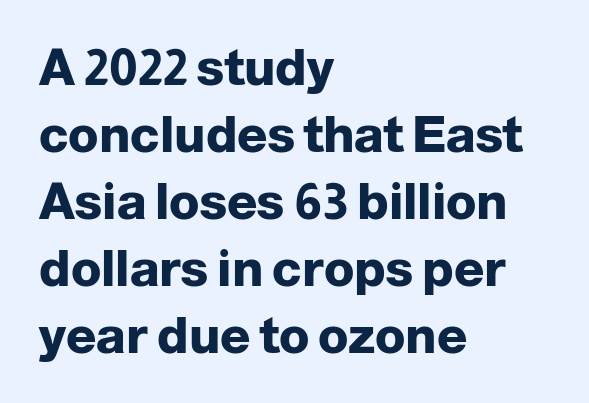
Which margin do the lines hug? The left one — the right edge is uneven. Heavy, bold letterforms. Do the letters lean? They stand straight. The passage shown is typeset with a sans-serif family. The tracking reads as untouched default to a designer's eye.
